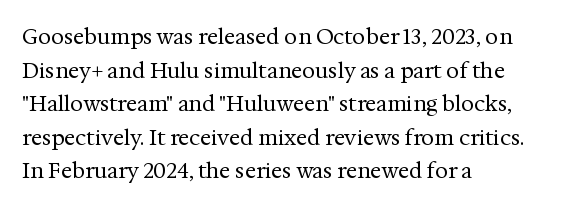
{"italic": "no", "bold": "no", "underline": "no", "align": "left", "line_spacing": "normal", "line_spacing_ratio": 1.6, "letter_spacing": "normal", "letter_spacing_em": 0.0, "glyph_px": 21}
